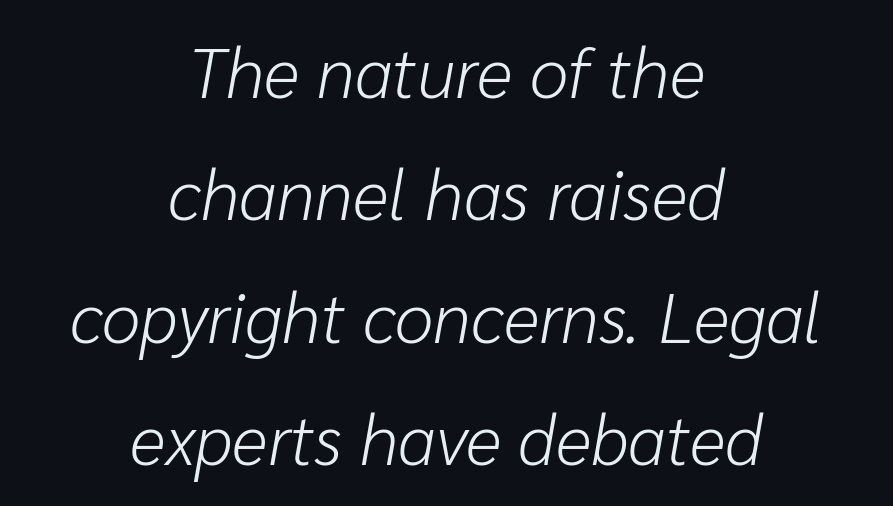
Q: Is the text bold? A: No.
Q: Is the text italic (slanted)? A: Yes, it leans right by about 10 degrees.
Q: Is the text underlined? A: No.
Q: How is the paragraph aligned? A: Centered.
Q: Is the spacing between letters normal or unusually wide? A: Normal.
Q: Width (condensed, normal, or wide)? A: Normal.
Q: Stroke contrast? A: Low.
Q: x-height? A: Medium.
Q: Monospaced? A: No.
